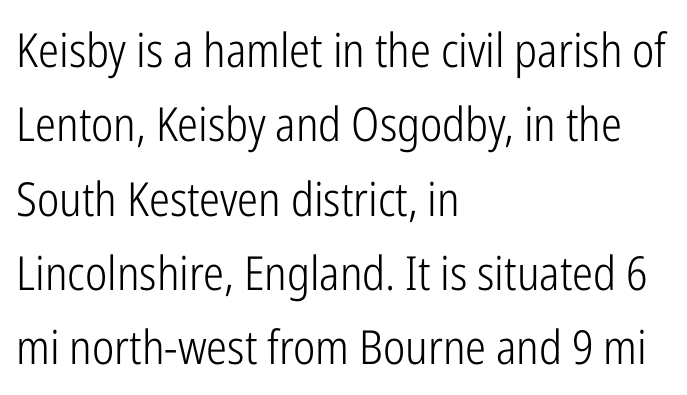
The image shows 47 px light, condensed sans-serif type, upright; set left-aligned, normal line spacing (1.58x), normal letter spacing, not underlined; low stroke contrast and a medium x-height.
